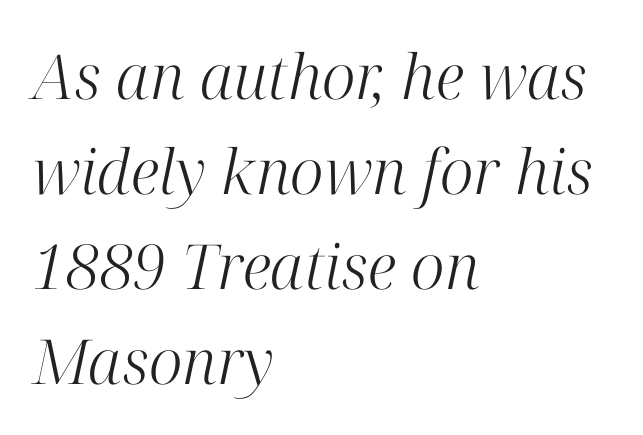
The image shows 62 px light serif type, italic (leaning right); set left-aligned, normal line spacing (1.53x), normal letter spacing, not underlined; high stroke contrast and a medium x-height.
